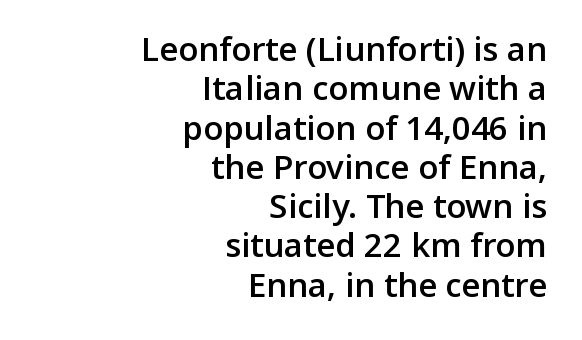
The image shows 33 px semibold sans-serif type, upright; set right-aligned, line spacing 1.19x, normal letter spacing, not underlined; low stroke contrast and a medium x-height.
